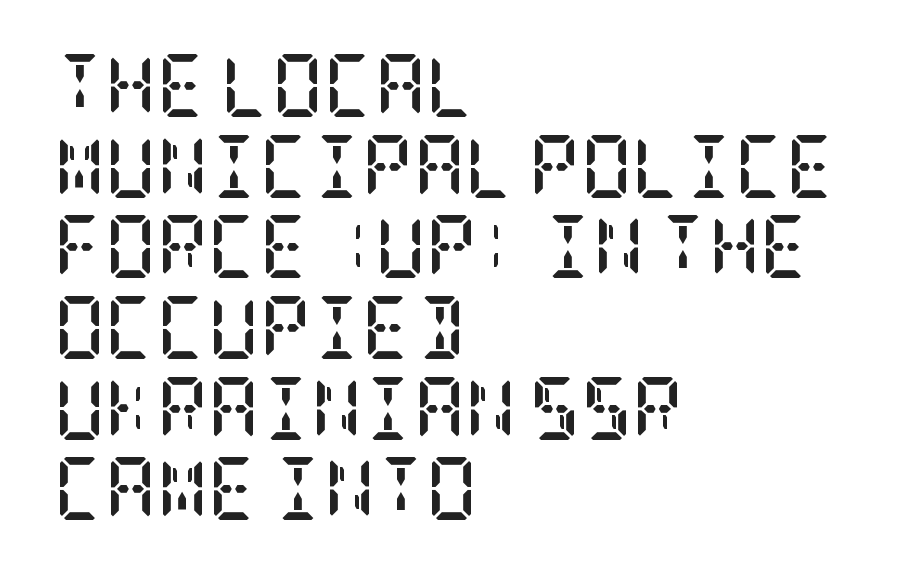
Observe the ordinary spacing: letters are neighbours, not strangers. Is the type bold? Yes — the strokes are clearly thick and heavy. Posture: upright roman. The vertical gap from one line to the next is medium. Regarding serifs, this sample has them.
